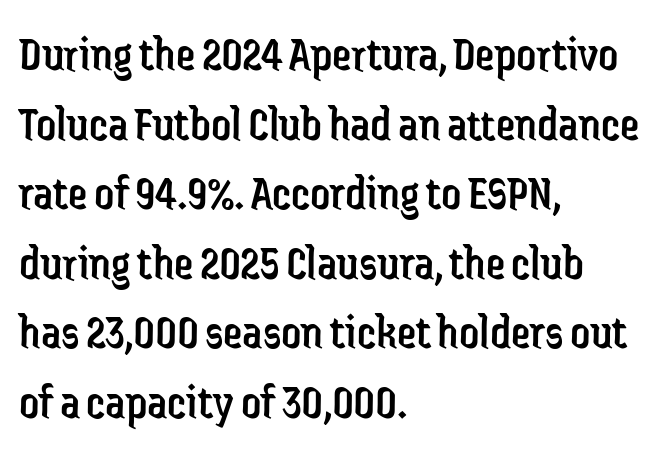
The image shows 49 px regular-weight, condensed sans-serif type, upright; set left-aligned, normal line spacing (1.42x), normal letter spacing, not underlined; low stroke contrast and a medium x-height.
